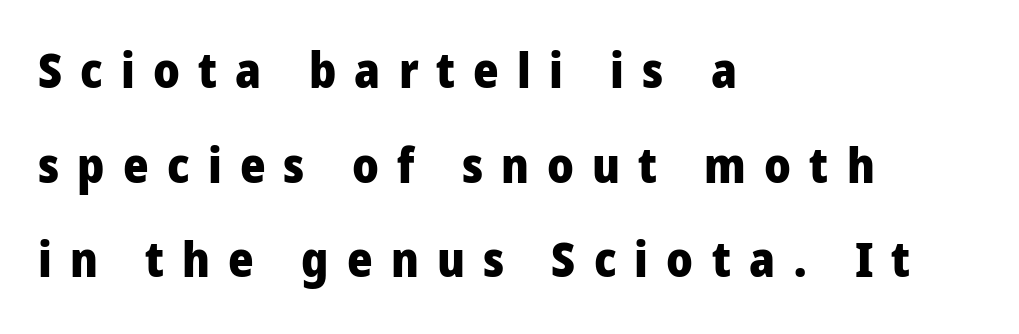
The image shows 49 px heavy, condensed sans-serif type, upright; set left-aligned, loose line spacing (1.93x), unusually wide letter spacing (+0.37 em), not underlined; low stroke contrast and a large x-height.
